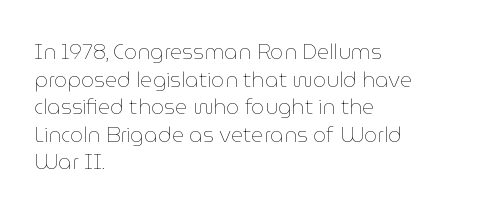
Q: Is the text bold? A: No.
Q: Is the text italic (slanted)? A: No, it is upright.
Q: Is the text underlined? A: No.
Q: How is the paragraph aligned? A: Left-aligned.
Q: Is the spacing between letters normal or unusually wide? A: Normal.
Q: Is the spacing between lines tight, normal or loose? A: Normal.
